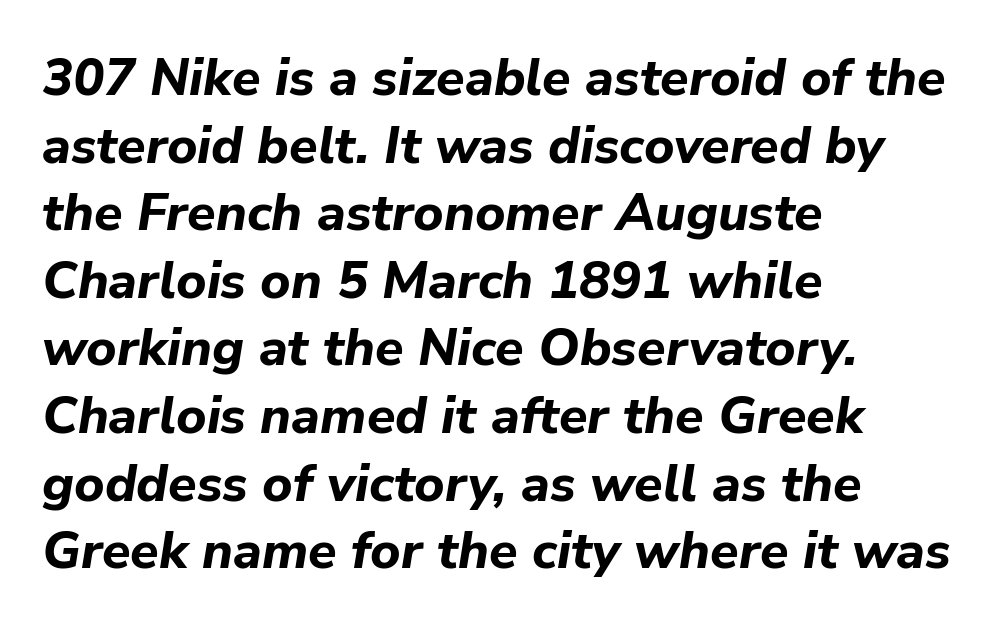
{"italic": "yes", "lean": "right", "slant_degrees": 9, "bold": "yes", "weight": "bold", "width": "normal", "stroke_contrast": "low", "x_height": "medium", "monospaced": "no", "underline": "no", "align": "left", "line_spacing": "normal", "line_spacing_ratio": 1.3, "letter_spacing": "normal", "letter_spacing_em": 0.0, "glyph_px": 52}
